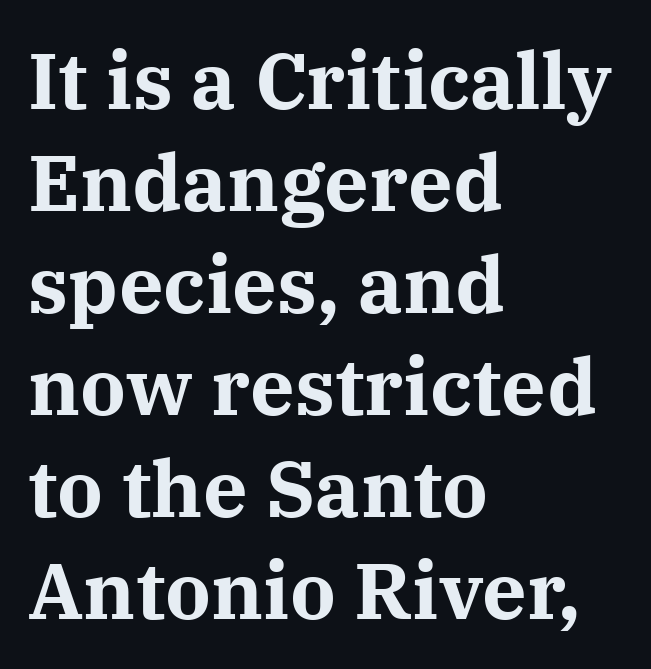
{"serif": "yes", "italic": "no", "bold": "yes", "weight": "bold", "width": "normal", "stroke_contrast": "medium", "x_height": "medium", "monospaced": "no", "underline": "no", "align": "left", "line_spacing": "normal", "line_spacing_ratio": 1.29, "letter_spacing": "normal", "letter_spacing_em": 0.0, "glyph_px": 79}
